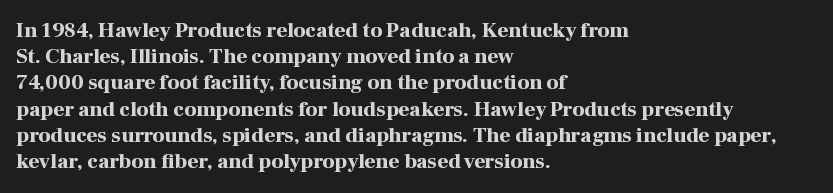
Does the weight exceed regular? Yes, all the way to bold. A typesetter would mark this as roman, not italic. The glyphs are unaccompanied by any horizontal stroke below them. Interline gaps are of average width in this sample. The horizontal fit of the characters is conventional and even.
